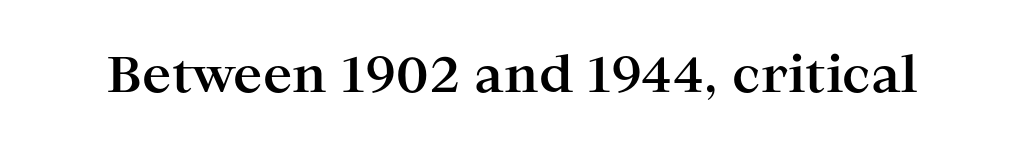
The image shows 49 px bold, wide serif type, upright; set normal letter spacing, not underlined; high stroke contrast and a medium x-height.
